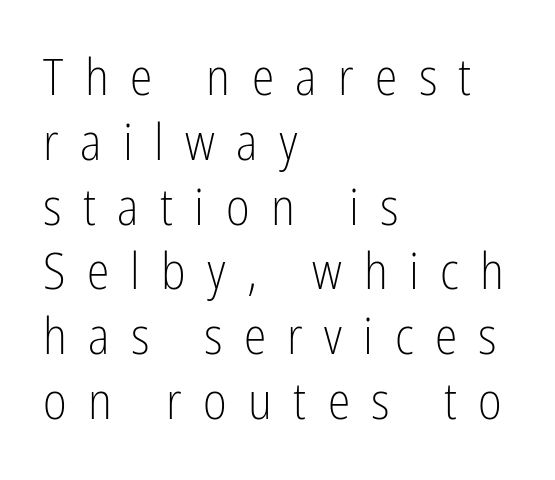
{"serif": "no", "italic": "no", "bold": "no", "weight": "light", "width": "condensed", "stroke_contrast": "low", "x_height": "medium", "monospaced": "no", "underline": "no", "align": "left", "line_spacing": "normal", "line_spacing_ratio": 1.27, "letter_spacing": "wide", "letter_spacing_em": 0.42, "glyph_px": 51}
